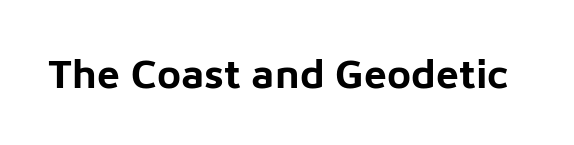
The lettering holds an erect, upright posture throughout. In terms of weight, the rendering is a true, heavy bold. Beneath every word, the page is bare. The type family on display is of the sans-serif kind. Does extra space separate the letters? No, they use regular spacing. Each letter keeps its own natural width here, so spacing adapts to shape.
